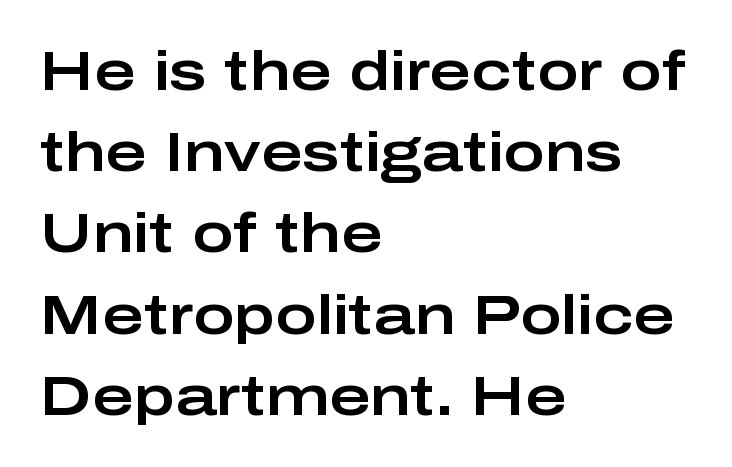
{"serif": "no", "italic": "no", "width": "wide", "stroke_contrast": "low", "x_height": "medium", "monospaced": "no", "underline": "no", "align": "left", "line_spacing": "normal", "line_spacing_ratio": 1.45, "letter_spacing": "normal", "letter_spacing_em": 0.0, "glyph_px": 56}
